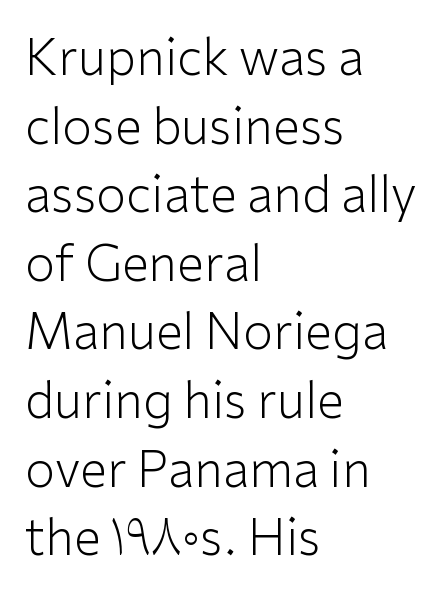
{"serif": "no", "italic": "no", "bold": "no", "weight": "light", "width": "normal", "stroke_contrast": "low", "x_height": "medium", "monospaced": "no", "underline": "no", "align": "left", "line_spacing": "normal", "line_spacing_ratio": 1.4, "letter_spacing": "normal", "letter_spacing_em": 0.0, "glyph_px": 49}
